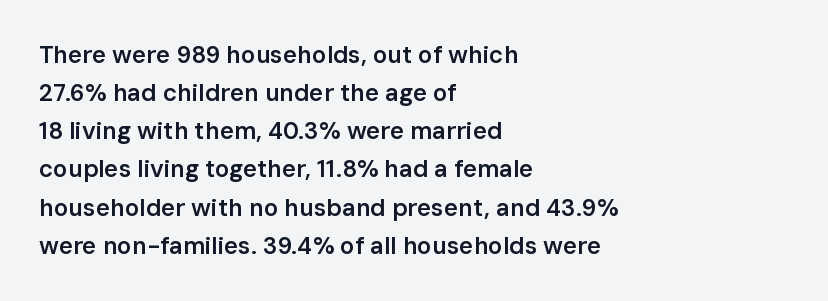
{"italic": "no", "bold": "semi", "underline": "no", "align": "left", "line_spacing": "normal", "line_spacing_ratio": 1.59, "letter_spacing": "normal", "letter_spacing_em": 0.0, "glyph_px": 24}
